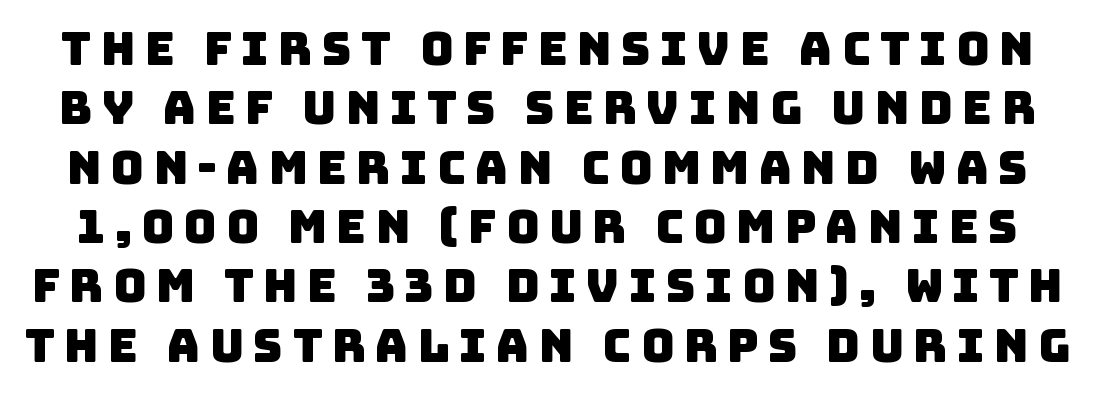
{"serif": "no", "width": "normal", "stroke_contrast": "low", "x_height": "large", "monospaced": "no", "underline": "no", "line_spacing": "normal", "line_spacing_ratio": 1.29, "letter_spacing": "wide", "letter_spacing_em": 0.2, "glyph_px": 46}
